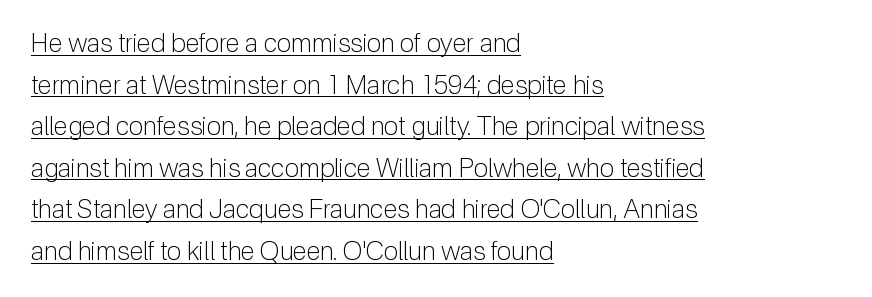
{"italic": "no", "bold": "no", "underline": "yes", "align": "left", "line_spacing": "normal", "line_spacing_ratio": 1.6, "letter_spacing": "normal", "letter_spacing_em": 0.0, "glyph_px": 26}
